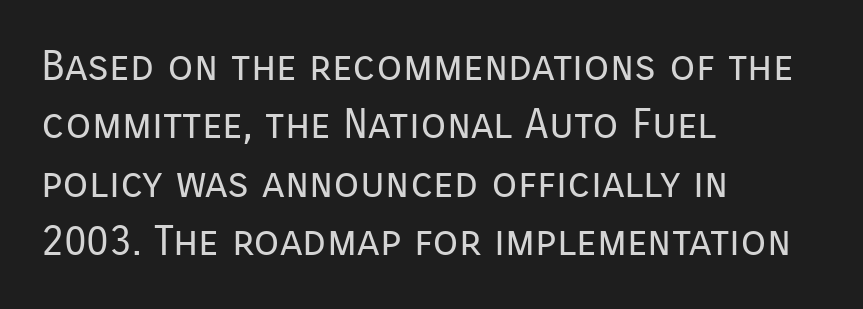
Q: Is the text bold? A: No.
Q: Is the text italic (slanted)? A: No, it is upright.
Q: Is the typeface a serif or a sans-serif typeface? A: Sans-serif.
Q: Is the text underlined? A: No.
Q: How is the paragraph aligned? A: Left-aligned.
Q: Is the spacing between letters normal or unusually wide? A: Normal.
Q: Is the spacing between lines tight, normal or loose? A: Normal.
Q: Width (condensed, normal, or wide)? A: Normal.
Q: Stroke contrast? A: Low.
Q: x-height? A: Medium.
Q: Monospaced? A: No.
